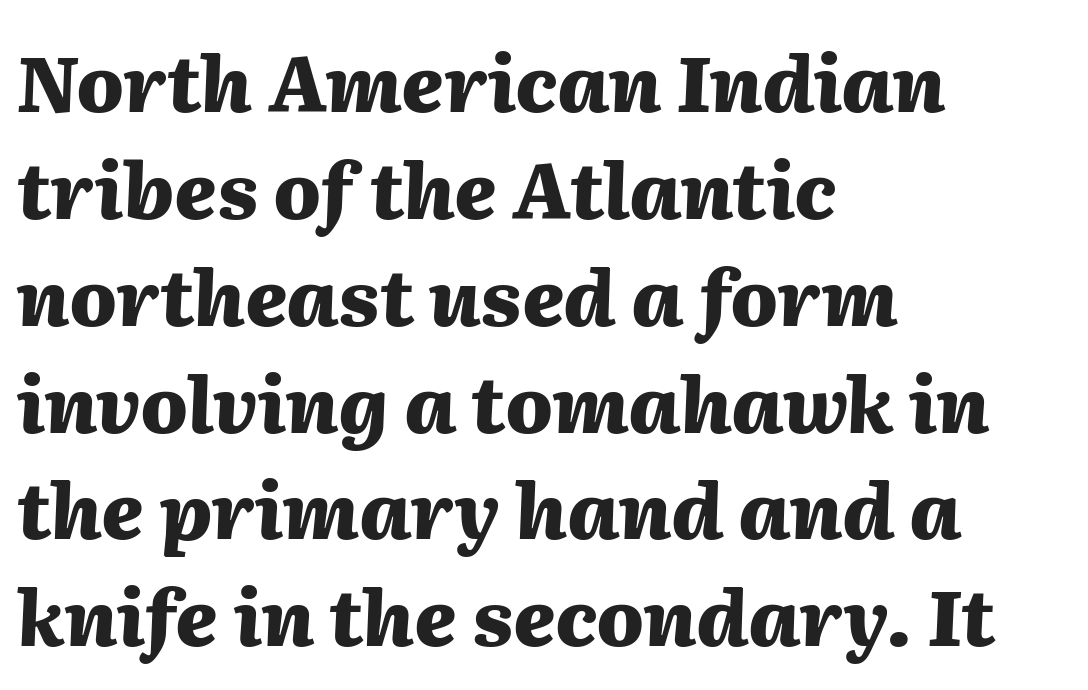
Q: Is the text bold? A: Yes.
Q: Is the text italic (slanted)? A: Yes, it leans right by about 2 degrees.
Q: Is the text underlined? A: No.
Q: How is the paragraph aligned? A: Left-aligned.
Q: Is the spacing between letters normal or unusually wide? A: Normal.
Q: Is the spacing between lines tight, normal or loose? A: Normal.
Q: Width (condensed, normal, or wide)? A: Normal.
Q: Stroke contrast? A: Medium.
Q: x-height? A: Medium.
Q: Monospaced? A: No.
